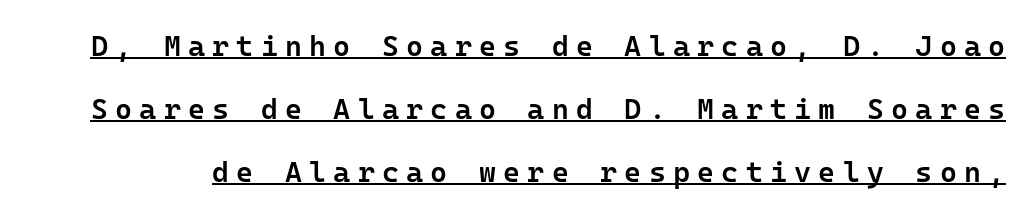
{"serif": "no", "italic": "no", "bold": "semi", "weight": "semibold", "width": "normal", "stroke_contrast": "low", "x_height": "medium", "monospaced": "yes", "underline": "yes", "line_spacing": "loose", "line_spacing_ratio": 2.17, "letter_spacing": "wide", "letter_spacing_em": 0.25, "glyph_px": 29}
